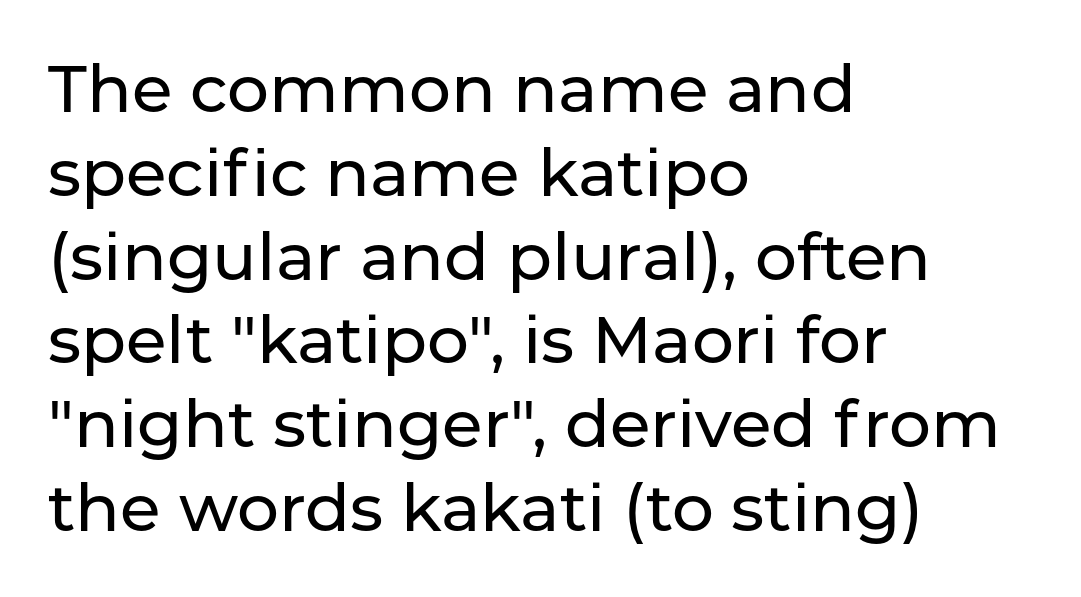
Note the varied advance widths — an 'i' is clearly narrower than an 'm'. Descenders hang freely into open space. The compositor pushed each line to the left boundary. Rows of type keep a routine distance in the vertical direction.
